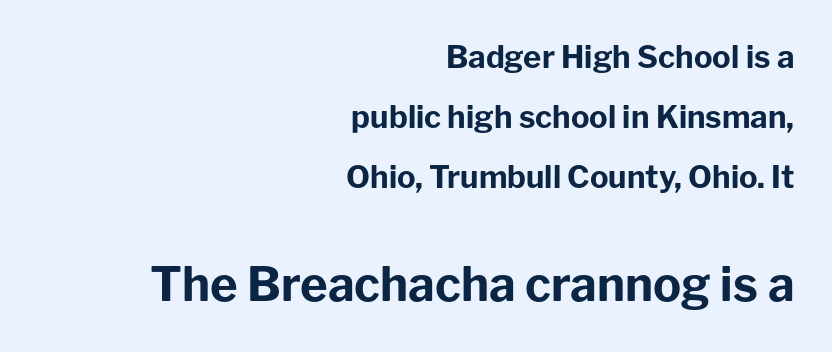
The image shows 47 px bold sans-serif type, upright; set right-aligned, loose line spacing (1.93x), normal letter spacing, not underlined; the second (bottom) block is 1.52x larger; low stroke contrast and a medium x-height.
